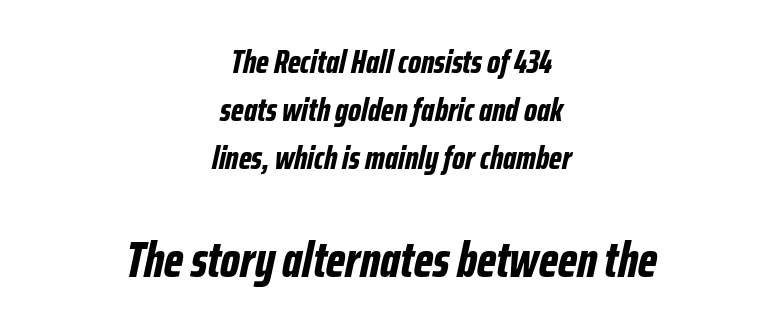
{"italic": "yes", "lean": "right", "slant_degrees": 12, "bold": "yes", "weight": "bold", "width": "condensed", "stroke_contrast": "low", "x_height": "medium", "monospaced": "no", "underline": "no", "align": "center", "line_spacing": "normal", "line_spacing_ratio": 1.46, "letter_spacing": "normal", "letter_spacing_em": 0.0, "larger_block": "second", "size_ratio": 1.52, "glyph_px": 50}
